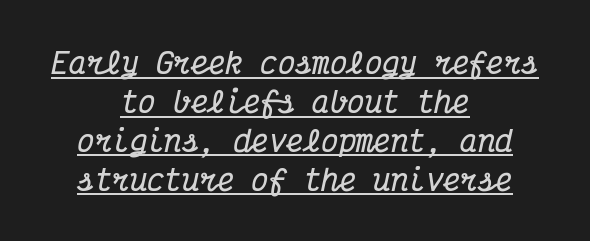
The image shows 29 px bold, condensed serif type, italic (leaning right), monospaced; set centered, normal line spacing (1.34x), normal letter spacing, underlined; medium stroke contrast and a medium x-height.
